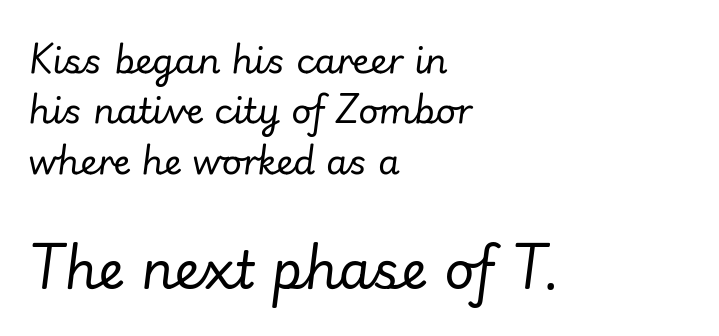
The strip under each line holds only bare page. The rendering keeps characters at their native spacing. In CSS terms this would be text-align: left. Varying glyph widths throughout — classic text-font behaviour.
